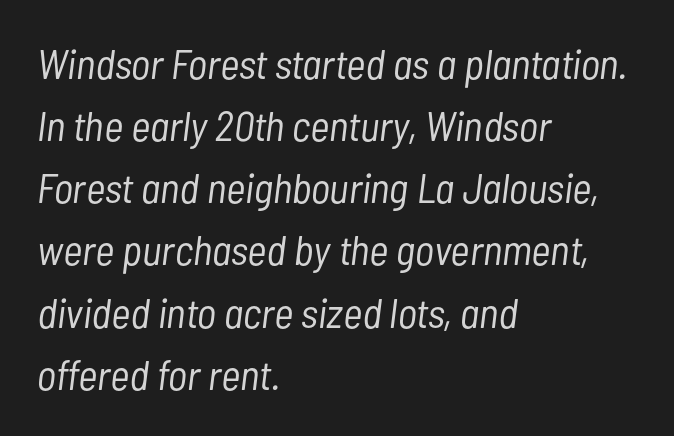
You can tell it's italic because the verticals aren't actually vertical. Casual observation: everything's shoved over to the left. Think standard paragraph weight, or any step lighter than that. Observe the ordinary spacing: letters are neighbours, not strangers. Regarding leading, the lines here are spaced in the standard way.
